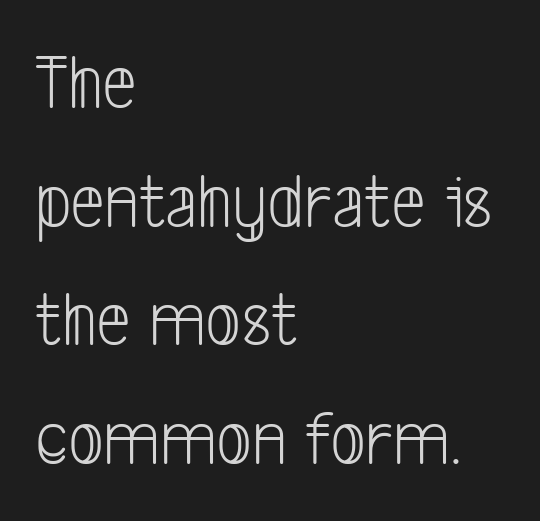
Serifs: no, the terminals of the letterforms are clean. Students, observe: this is what conventionally led text looks like. Nothing heavy about these letters — not bold at all. The glyphs are unaccompanied by any horizontal stroke below them. These lines keep a tight, regular rhythm from letter to letter. A typesetter would call this proportional, since set widths differ per character.
